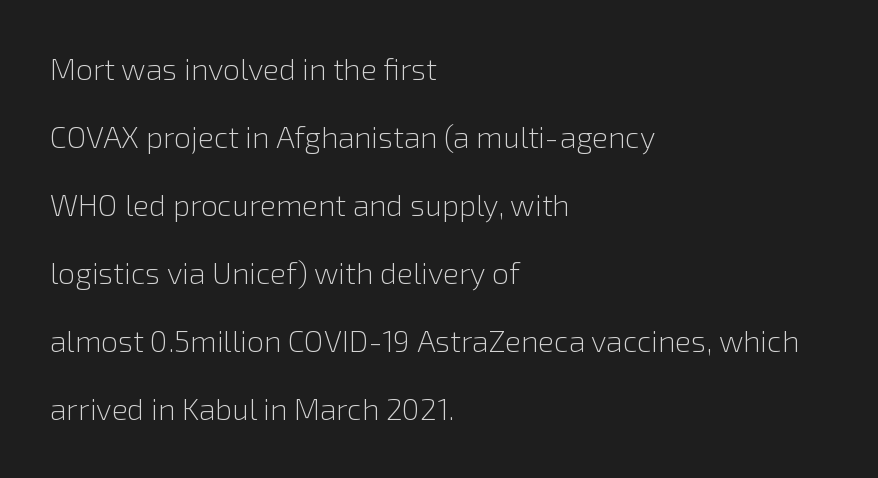
The image shows 30 px light sans-serif type, upright; set left-aligned, loose line spacing (2.27x), normal letter spacing, not underlined; low stroke contrast and a medium x-height.
